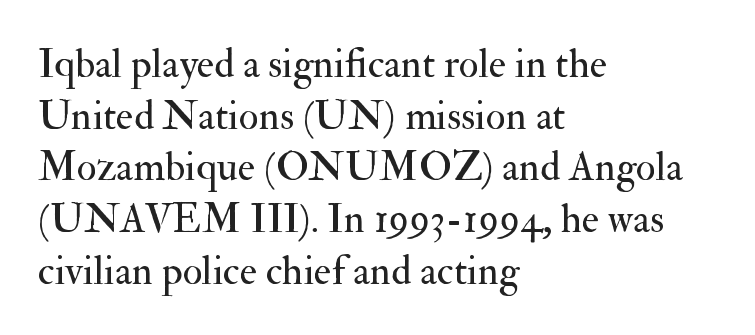
{"serif": "yes", "italic": "no", "bold": "no", "weight": "regular", "width": "normal", "stroke_contrast": "medium", "x_height": "small", "monospaced": "no", "underline": "no", "align": "left", "line_spacing": "normal", "line_spacing_ratio": 1.26, "letter_spacing": "normal", "letter_spacing_em": 0.0, "glyph_px": 41}
